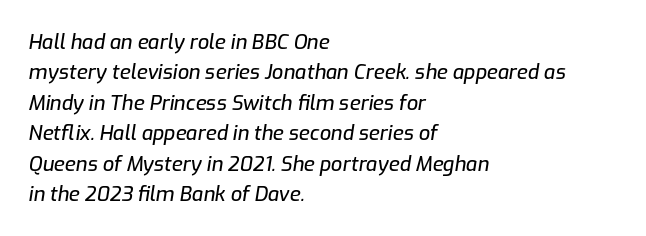
In terms of leading, this rendering sits right in the middle. Between one letter and the next there's only the usual sliver of space. These lines stack with their left ends in a neat column. Check the space under the baseline: it is left empty. In terms of posture, this sample is oblique.
